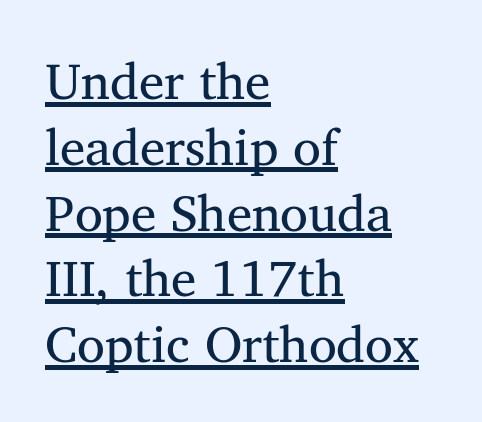
Honestly, the letter spacing is just normal — you wouldn't notice it. These lines were composed using upright roman letters. The passage shown is underscored from start to finish. Do the characters align in a grid? No, the font is proportional.
